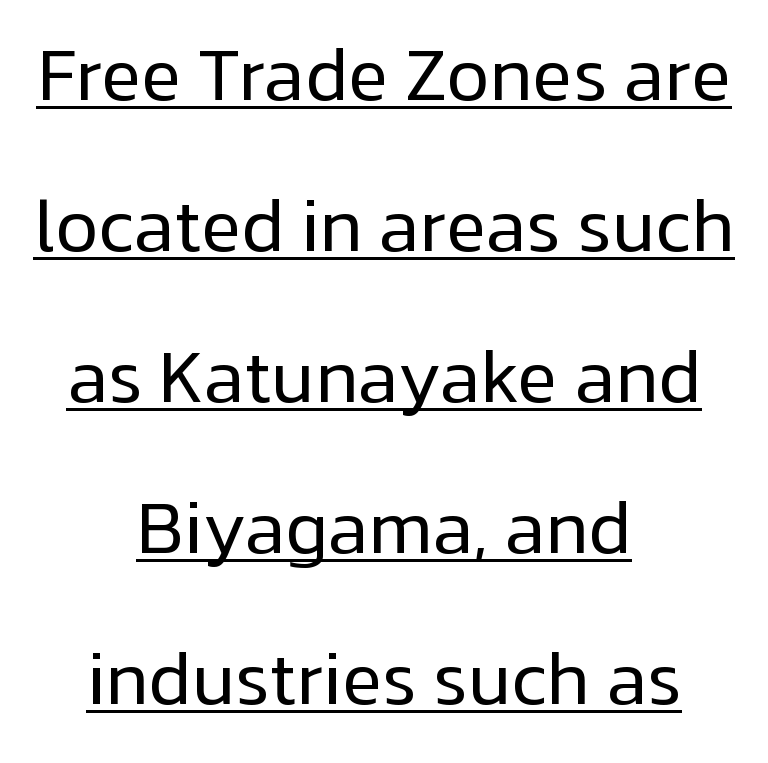
Varying glyph widths throughout — classic text-font behaviour. Note: no serifs on the glyphs. This rendering features underlined lettering. Every character sits straight up, as roman type does.
